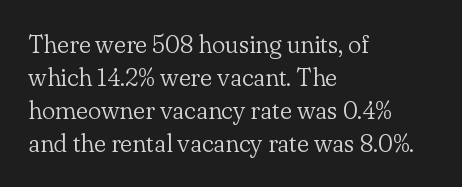
The image shows 25 px text type, upright; set left-aligned, normal line spacing (1.32x), normal letter spacing, not underlined.
